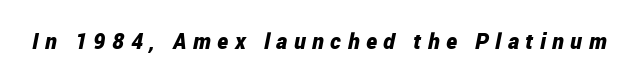
The image shows 22 px bold type, italic (leaning right); set unusually wide letter spacing (+0.3 em), not underlined.
